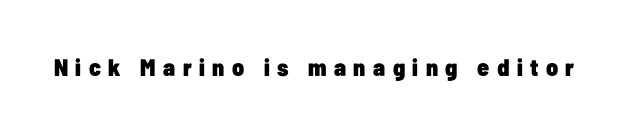
Nobody drew a line under any word here. Weight check: bold — yes, fully. A typesetter would mark this as roman, not italic. The horizontal fit of the characters is loose and conspicuously gappy.
